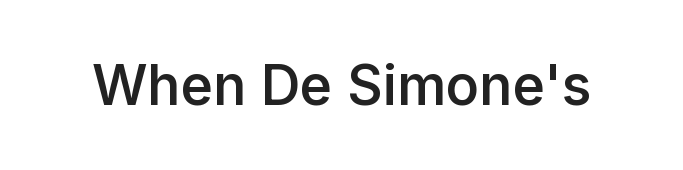
Q: Is the text bold? A: Semi-bold.
Q: Is the text italic (slanted)? A: No, it is upright.
Q: Is the typeface a serif or a sans-serif typeface? A: Sans-serif.
Q: Is the text underlined? A: No.
Q: Is the spacing between letters normal or unusually wide? A: Normal.
Q: Width (condensed, normal, or wide)? A: Normal.
Q: Stroke contrast? A: Low.
Q: x-height? A: Medium.
Q: Monospaced? A: No.
